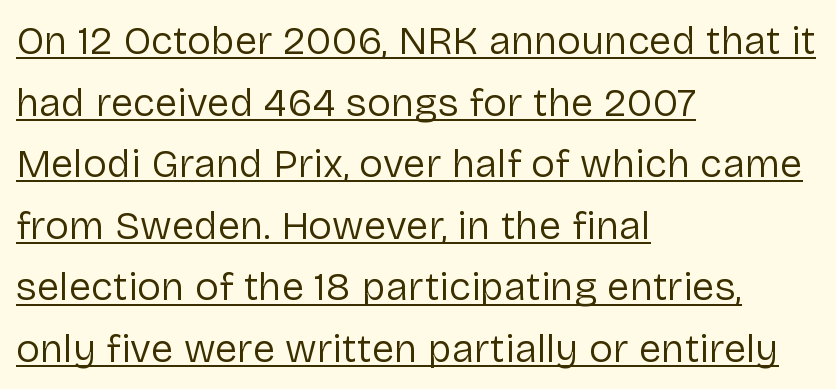
Serifs: no, the terminals of the letterforms are clean. Underline: present. The horizontal fit of the characters is conventional and even. Every stem runs plumb, perpendicular to the baseline.
